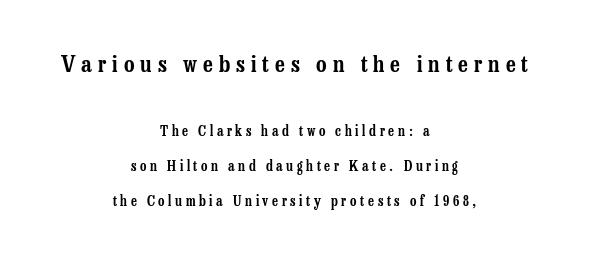
Does the leading feel generous? Absolutely, it's lavish. If you folded the block vertically in half, each line would mirror itself in length. There is plenty of visible air inserted between adjacent glyphs. No word sits above an underline.
